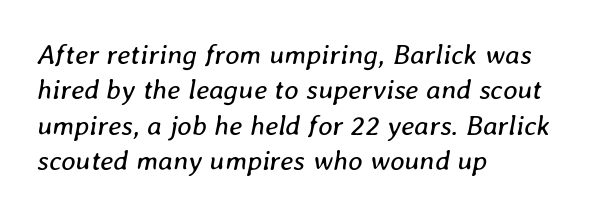
Q: Is the text bold? A: No.
Q: Is the text italic (slanted)? A: Yes, it leans right by about 8 degrees.
Q: Is the text underlined? A: No.
Q: How is the paragraph aligned? A: Left-aligned.
Q: Is the spacing between letters normal or unusually wide? A: Normal.
Q: Is the spacing between lines tight, normal or loose? A: Normal.
Q: Width (condensed, normal, or wide)? A: Normal.
Q: Stroke contrast? A: Low.
Q: x-height? A: Medium.
Q: Monospaced? A: No.
